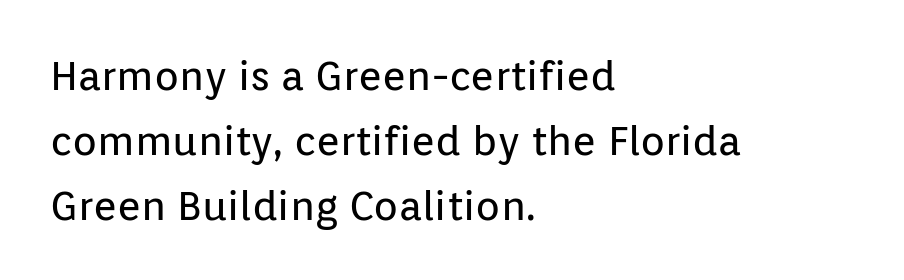
The image shows 41 px regular-weight sans-serif type, upright; set left-aligned, normal line spacing (1.58x), normal letter spacing, not underlined; low stroke contrast and a medium x-height.
